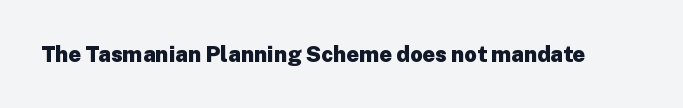
{"italic": "no", "bold": "yes", "underline": "no", "letter_spacing": "normal", "letter_spacing_em": 0.0, "glyph_px": 22}
